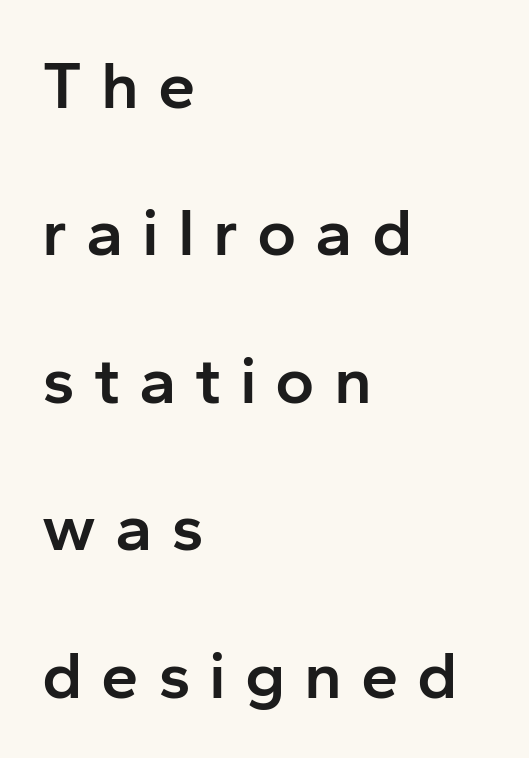
The image shows 67 px semibold sans-serif type, upright; set left-aligned, loose line spacing (2.2x), unusually wide letter spacing (+0.28 em), not underlined; low stroke contrast and a medium x-height.
